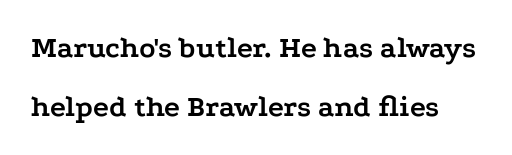
{"serif": "yes", "italic": "no", "bold": "yes", "weight": "semibold", "width": "wide", "stroke_contrast": "low", "x_height": "medium", "monospaced": "no", "underline": "no", "line_spacing": "loose", "line_spacing_ratio": 1.96, "letter_spacing": "normal", "letter_spacing_em": 0.0, "glyph_px": 30}
